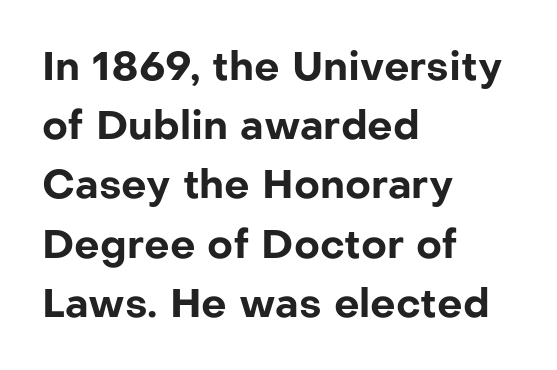
The image shows 40 px bold sans-serif type, upright; set left-aligned, normal line spacing (1.48x), normal letter spacing, not underlined; low stroke contrast and a medium x-height.
